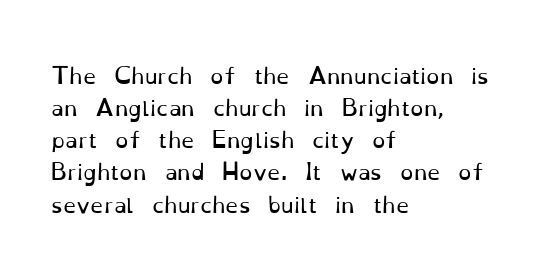
Is the block centered? No — it sits flush against the left margin. Honestly, the row spacing looks completely unremarkable. Check under the words: just untouched page. Ascenders rise straight up at ninety degrees. Nobody touched the tracking dial on this one.
